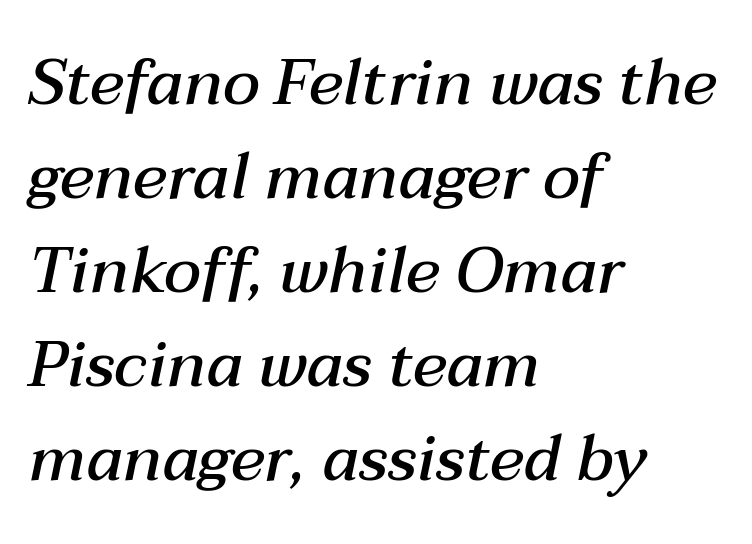
{"italic": "yes", "lean": "right", "slant_degrees": 12, "bold": "semi", "weight": "semibold", "width": "normal", "stroke_contrast": "medium", "x_height": "medium", "monospaced": "no", "underline": "no", "align": "left", "line_spacing": "normal", "line_spacing_ratio": 1.47, "letter_spacing": "normal", "letter_spacing_em": 0.0, "glyph_px": 64}
